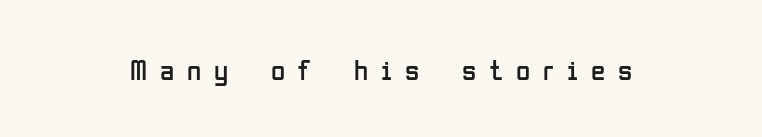
{"serif": "no", "italic": "no", "bold": "no", "weight": "regular", "width": "condensed", "stroke_contrast": "low", "x_height": "medium", "monospaced": "no", "underline": "no", "letter_spacing": "wide", "letter_spacing_em": 0.44, "glyph_px": 29}
